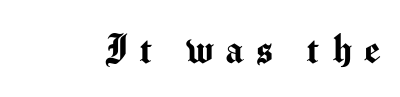
{"serif": "no", "italic": "no", "width": "normal", "stroke_contrast": "medium", "x_height": "medium", "monospaced": "no", "underline": "no", "letter_spacing": "wide", "letter_spacing_em": 0.26, "glyph_px": 46}
